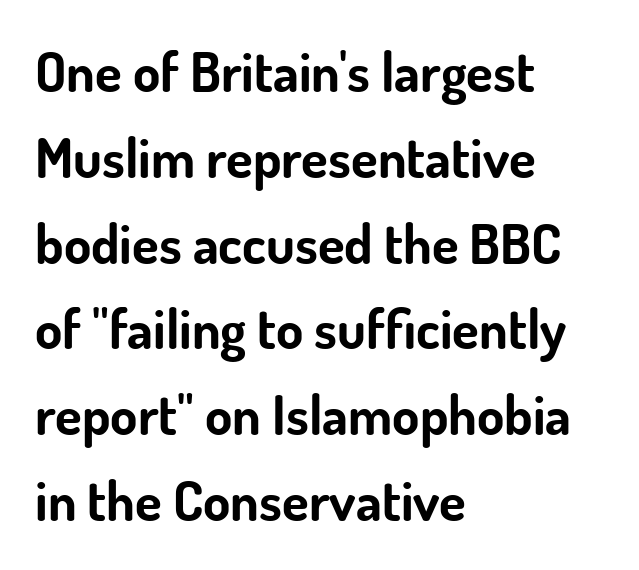
The image shows 55 px bold sans-serif type, upright; set left-aligned, normal line spacing (1.56x), normal letter spacing, not underlined; low stroke contrast and a small x-height.
